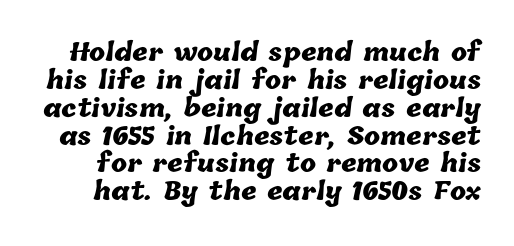
The image shows 24 px bold type; set line spacing 1.16x, normal letter spacing, not underlined.
